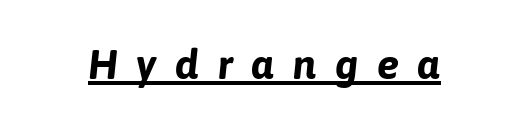
{"serif": "no", "bold": "yes", "weight": "bold", "width": "normal", "stroke_contrast": "low", "x_height": "medium", "monospaced": "no", "underline": "yes", "letter_spacing": "wide", "letter_spacing_em": 0.43, "glyph_px": 42}
